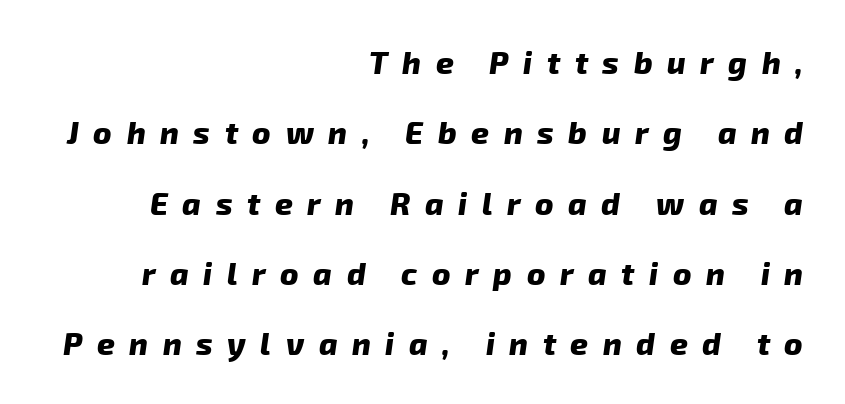
Q: Is the text bold? A: Yes.
Q: Is the typeface a serif or a sans-serif typeface? A: Sans-serif.
Q: Is the text underlined? A: No.
Q: How is the paragraph aligned? A: Right-aligned.
Q: Is the spacing between letters normal or unusually wide? A: Unusually wide.
Q: Is the spacing between lines tight, normal or loose? A: Loose.
Q: Width (condensed, normal, or wide)? A: Normal.
Q: Stroke contrast? A: Low.
Q: x-height? A: Medium.
Q: Monospaced? A: No.
